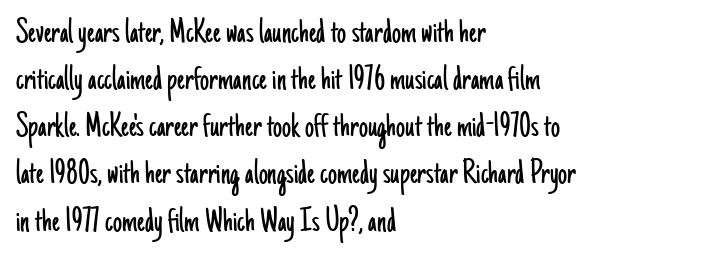
Q: Is the text bold? A: No.
Q: Is the text italic (slanted)? A: No, it is upright.
Q: Is the typeface a serif or a sans-serif typeface? A: Sans-serif.
Q: Is the text underlined? A: No.
Q: How is the paragraph aligned? A: Left-aligned.
Q: Is the spacing between letters normal or unusually wide? A: Normal.
Q: Is the spacing between lines tight, normal or loose? A: Normal.
Q: Width (condensed, normal, or wide)? A: Condensed.
Q: Stroke contrast? A: Low.
Q: x-height? A: Small.
Q: Monospaced? A: No.
